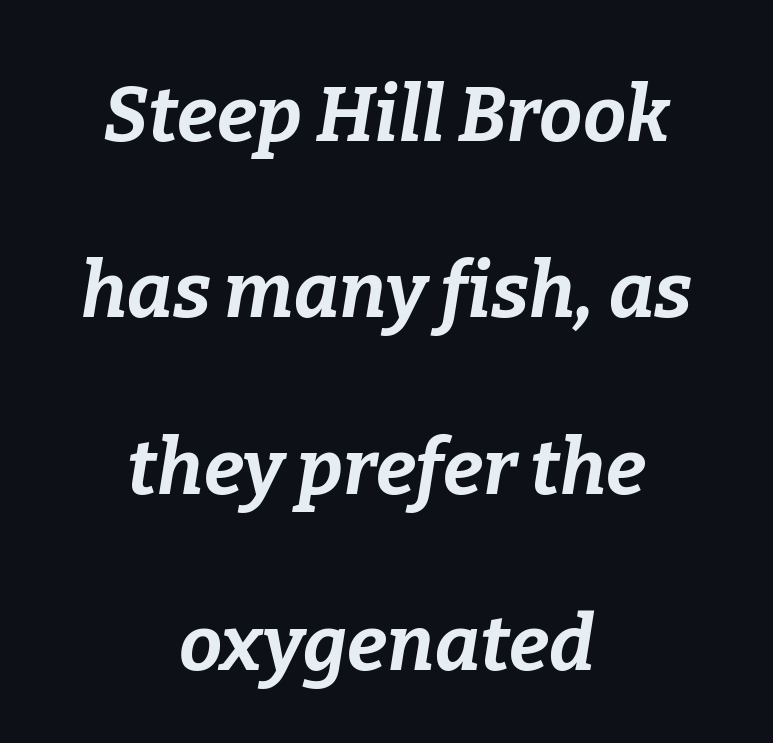
Q: Is the text bold? A: Yes.
Q: Is the text italic (slanted)? A: Yes, it leans right by about 9 degrees.
Q: Is the text underlined? A: No.
Q: How is the paragraph aligned? A: Centered.
Q: Is the spacing between letters normal or unusually wide? A: Normal.
Q: Is the spacing between lines tight, normal or loose? A: Loose.
Q: Width (condensed, normal, or wide)? A: Normal.
Q: Stroke contrast? A: Low.
Q: x-height? A: Medium.
Q: Monospaced? A: No.
